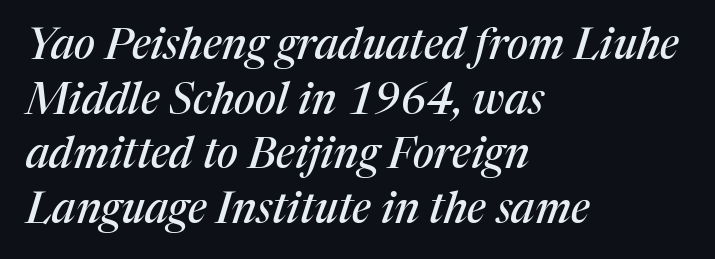
The image shows 43 px serif type, italic (leaning right); set left-aligned, normal line spacing (1.27x), normal letter spacing, not underlined; medium stroke contrast and a medium x-height.
